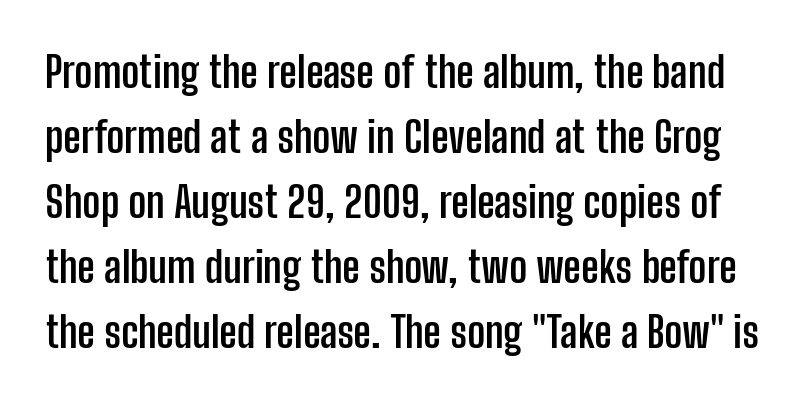
Q: Is the text bold? A: Yes.
Q: Is the text italic (slanted)? A: No, it is upright.
Q: Is the typeface a serif or a sans-serif typeface? A: Sans-serif.
Q: Is the text underlined? A: No.
Q: Is the spacing between letters normal or unusually wide? A: Normal.
Q: Is the spacing between lines tight, normal or loose? A: Normal.
Q: Width (condensed, normal, or wide)? A: Condensed.
Q: Stroke contrast? A: Low.
Q: x-height? A: Medium.
Q: Monospaced? A: No.
